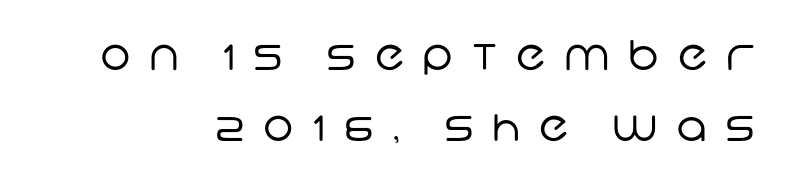
Students, note that the glyphs here are deliberately spaced far apart. These lines are rendered in a variable-pitch font. Caption: multi-line text, flush right, ragged left. Letters have the restrained weight of plain body copy at most. Type without underlining. Serifs: no, the terminals of the letterforms are clean.
